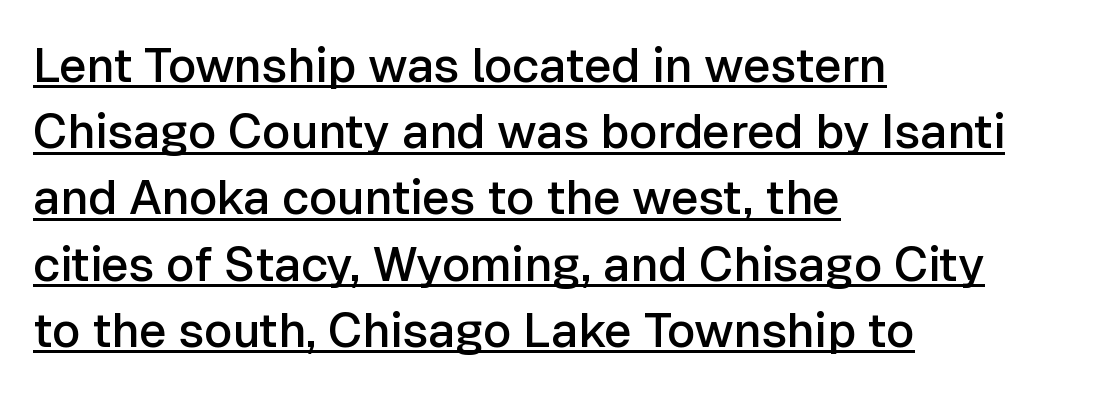
These lines carry some extra weight — a demibold, not a full bold. Type style note: lacks serifs. The rendering anchors every line to the left-hand side. Characters follow at the spacing the type designer built in. Do the letters lean? They stand straight.
